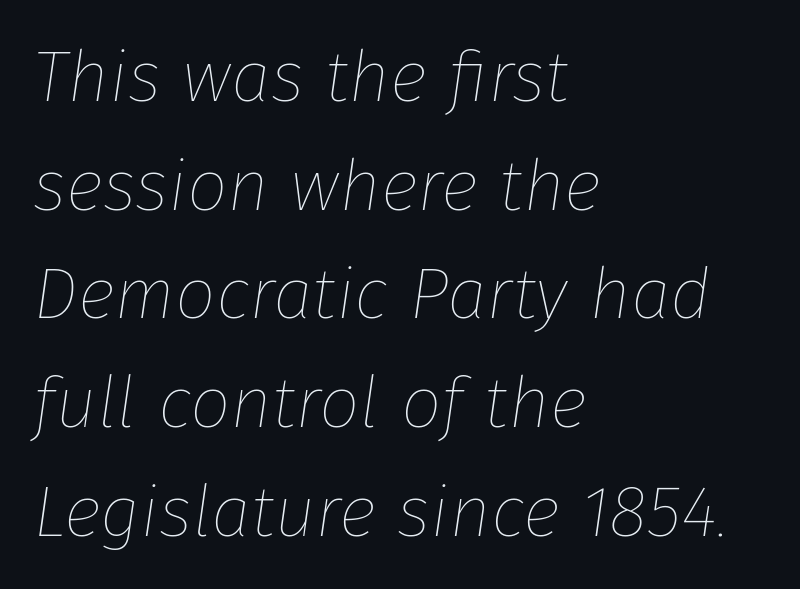
Horizontal bands of white between lines are of average thickness. Italic: yes, the glyphs are oblique. Honestly, there is no underline to notice here at all. The cut favours lightness, reaching ordinary text weight at its darkest.
